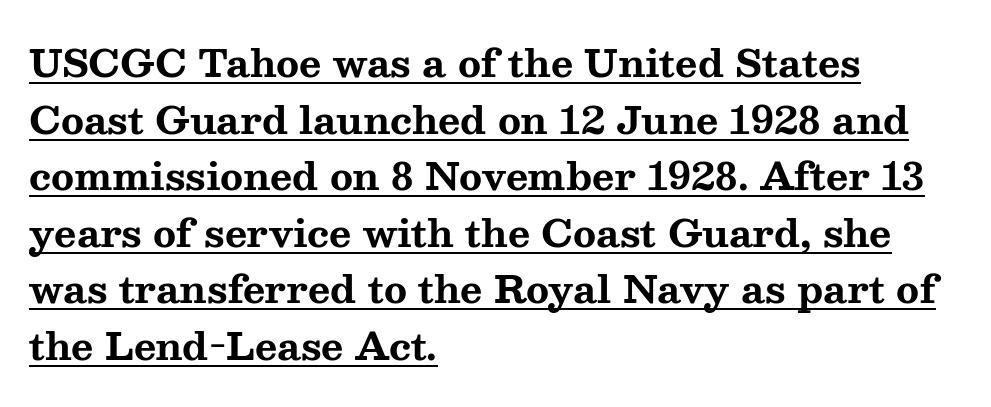
Q: Is the text bold? A: Yes.
Q: Is the text italic (slanted)? A: No, it is upright.
Q: Is the typeface a serif or a sans-serif typeface? A: Serif.
Q: Is the text underlined? A: Yes.
Q: How is the paragraph aligned? A: Left-aligned.
Q: Is the spacing between letters normal or unusually wide? A: Normal.
Q: Is the spacing between lines tight, normal or loose? A: Normal.
Q: Width (condensed, normal, or wide)? A: Wide.
Q: Stroke contrast? A: Medium.
Q: x-height? A: Medium.
Q: Monospaced? A: No.
